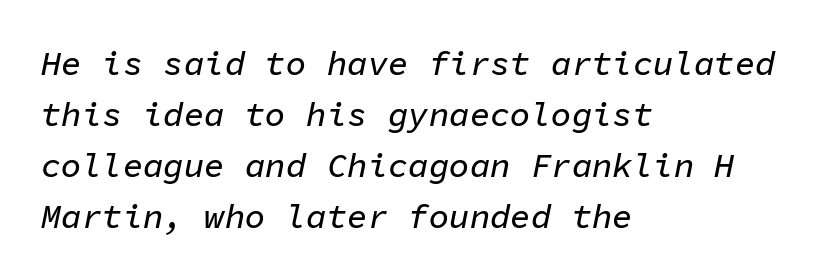
Q: Is the text italic (slanted)? A: Yes, it leans right by about 11 degrees.
Q: Is the text underlined? A: No.
Q: How is the paragraph aligned? A: Left-aligned.
Q: Is the spacing between letters normal or unusually wide? A: Normal.
Q: Is the spacing between lines tight, normal or loose? A: Normal.
Q: Width (condensed, normal, or wide)? A: Normal.
Q: Stroke contrast? A: Low.
Q: x-height? A: Medium.
Q: Monospaced? A: Yes.
